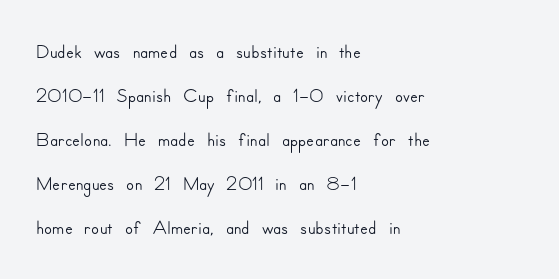
{"serif": "no", "italic": "no", "width": "normal", "stroke_contrast": "low", "x_height": "small", "monospaced": "no", "underline": "no", "align": "left", "line_spacing": "normal", "line_spacing_ratio": 1.52, "letter_spacing": "normal", "letter_spacing_em": 0.0, "glyph_px": 29}
